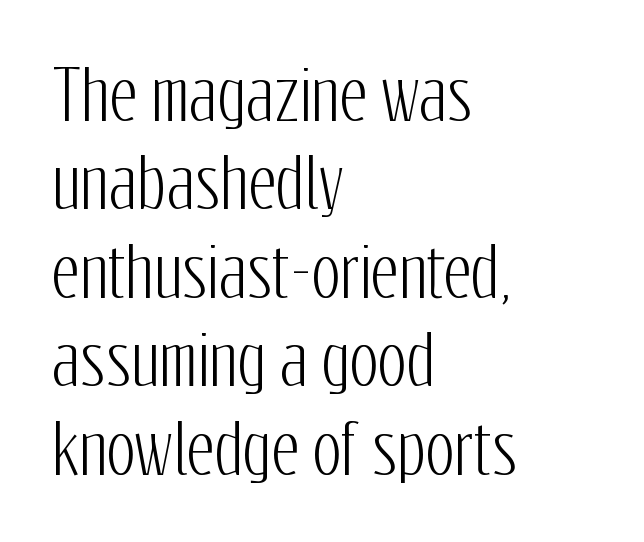
{"serif": "no", "italic": "no", "width": "condensed", "stroke_contrast": "low", "x_height": "medium", "monospaced": "no", "underline": "no", "align": "left", "line_spacing": "normal", "line_spacing_ratio": 1.3, "letter_spacing": "normal", "letter_spacing_em": 0.0, "glyph_px": 68}
